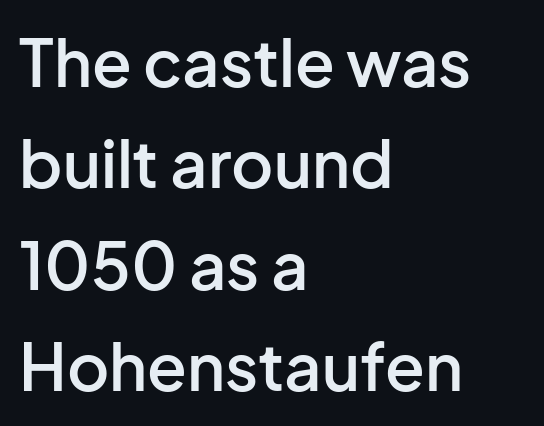
Q: Is the text bold? A: Semi-bold.
Q: Is the text italic (slanted)? A: No, it is upright.
Q: Is the typeface a serif or a sans-serif typeface? A: Sans-serif.
Q: Is the text underlined? A: No.
Q: How is the paragraph aligned? A: Left-aligned.
Q: Is the spacing between letters normal or unusually wide? A: Normal.
Q: Is the spacing between lines tight, normal or loose? A: Normal.
Q: Width (condensed, normal, or wide)? A: Normal.
Q: Stroke contrast? A: Low.
Q: x-height? A: Medium.
Q: Monospaced? A: No.
